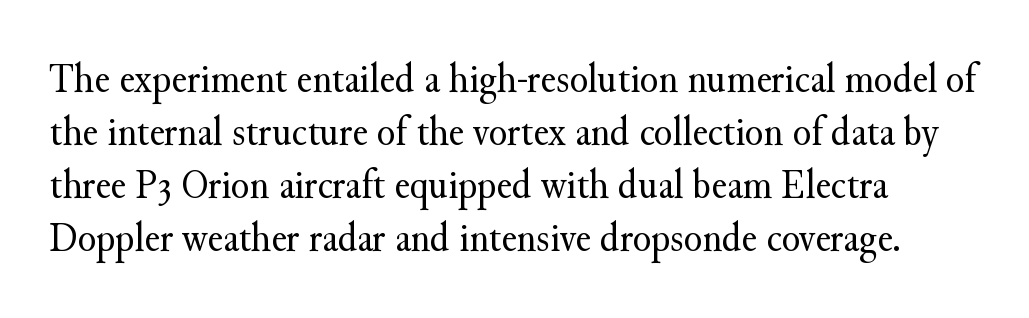
{"serif": "yes", "italic": "no", "bold": "no", "weight": "regular", "width": "normal", "stroke_contrast": "medium", "x_height": "small", "monospaced": "no", "underline": "no", "line_spacing": "normal", "line_spacing_ratio": 1.26, "letter_spacing": "normal", "letter_spacing_em": 0.0, "glyph_px": 42}
